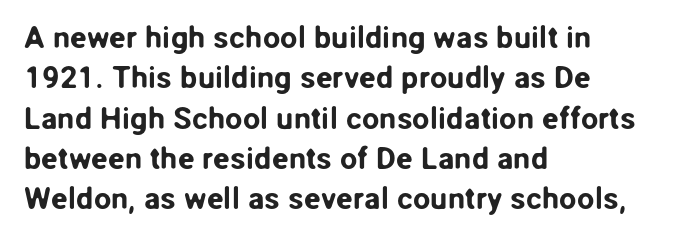
Tracking here is standard; glyphs follow each other at the usual distance. This is the regular roman posture of the typeface. The lines in this sample share a left origin and differ only in where they stop. Think of a printed novel: that variable character pitch is what you see here. The passage shown is typeset with a sans-serif family. In terms of leading, this rendering sits right in the middle.
